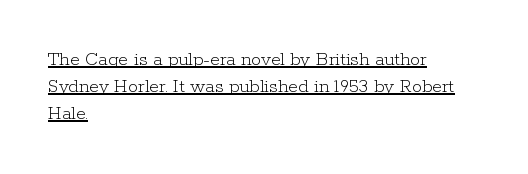
Q: Is the text bold? A: No.
Q: Is the text italic (slanted)? A: No, it is upright.
Q: Is the text underlined? A: Yes.
Q: How is the paragraph aligned? A: Left-aligned.
Q: Is the spacing between letters normal or unusually wide? A: Normal.
Q: Is the spacing between lines tight, normal or loose? A: Normal.
